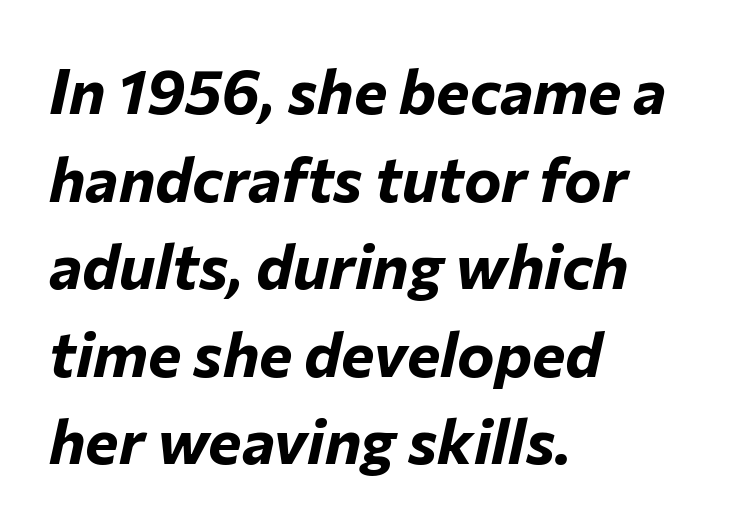
A classic flush-left, rag-right setting is used for this passage. Its strokes are broad and dark, the hallmark of bold type. This is oblique type, the kind used for emphasis or titles. Only glyphs here, with clear space below each row. The passage shown is typed in a proportional face where columns would drift. The tracking reads as untouched default to a designer's eye.
